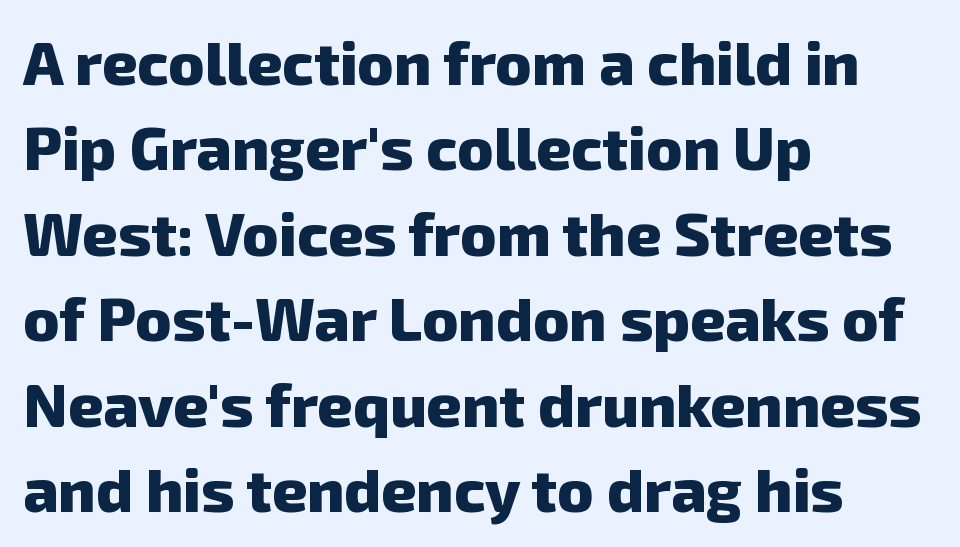
The image shows 61 px heavy sans-serif type; set left-aligned, normal line spacing (1.4x), normal letter spacing, not underlined; low stroke contrast and a medium x-height.
